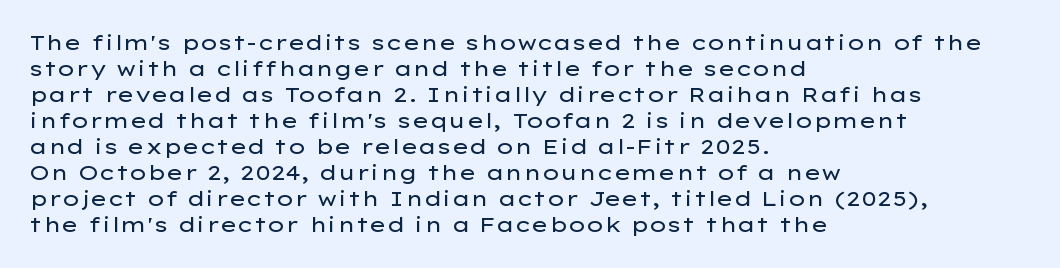
The typography opts for an upright posture over an oblique one. Unmarked baselines from the first word to the last. Students, note that the glyphs here touch the page at normal intervals. Which margin do the lines hug? The left one — the right edge is uneven. The typesetting does not lean heavy: it is not bold.
